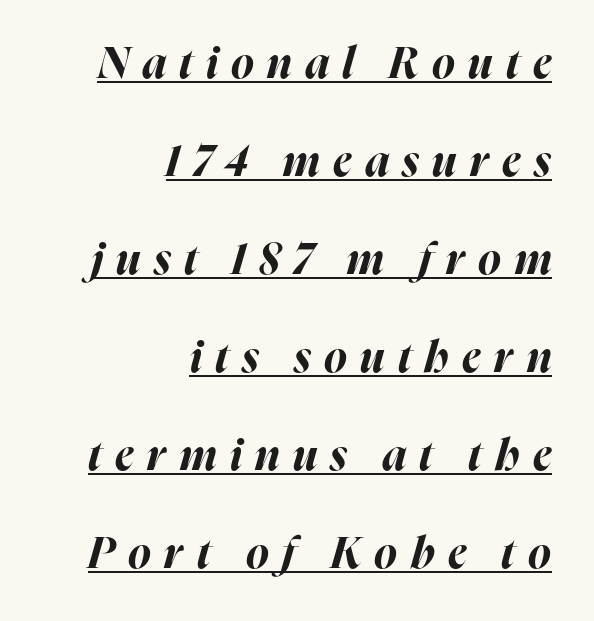
A typographer would call this underscored text. Each new line begins a long way beneath the previous one. These lines were composed using italics. Someone cranked the tracking dial way up on this one. Weight: bold.
